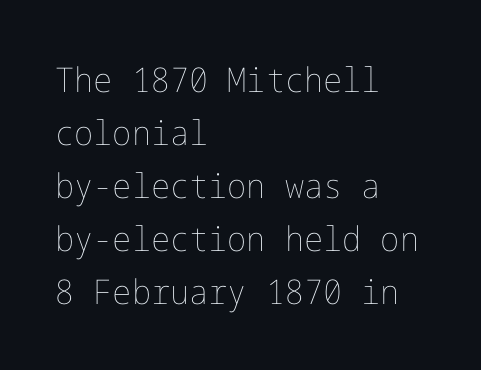
This reads as an unemphasized weight, regular at the heaviest. Typeset ragged right — the left edge is the straight one. This block has exactly the height ordinary leading produces. Descenders are the only things crossing below the line.
